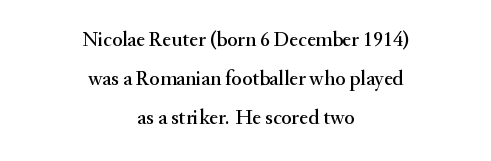
Horizontally, the lines are justified to the midpoint only. Spacing between characters is what you'd get straight out of the box. Words float on clear page, feet unadorned. It's the straight-up-and-down kind of type.
